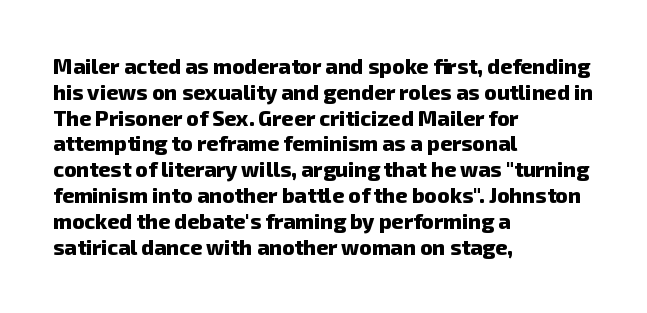
The paragraph has a hard left edge and a soft right edge. This sample uses plain, unmodified letter spacing. Quick note: underline off. Strong, thick strokes mark this as bold type.
